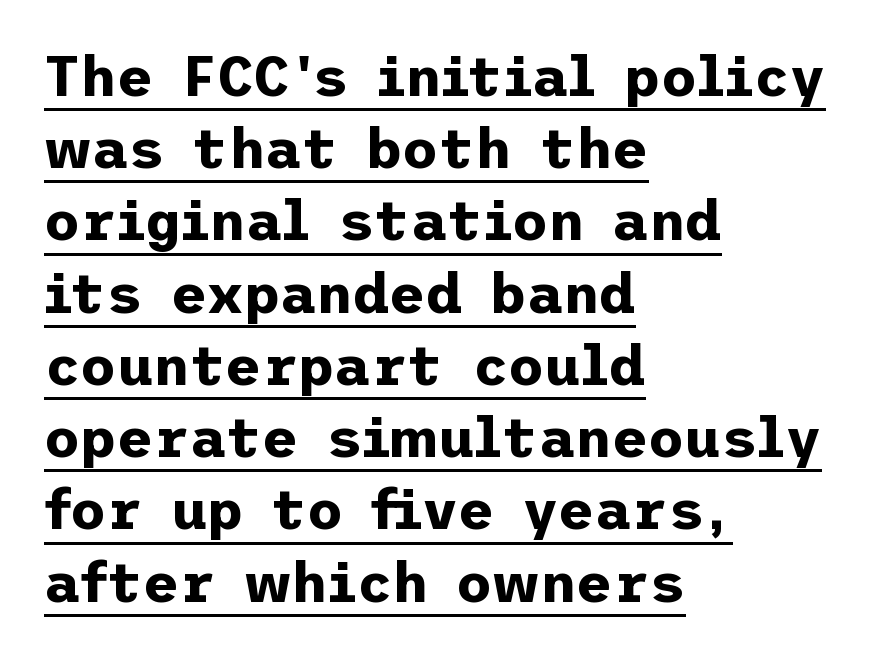
The typography opts for an upright posture over an oblique one. Which margin do the lines hug? The left one — the right edge is uneven. The face used here has the dense, thick strokes of a bold. Font category for this specimen: sans-serif.
